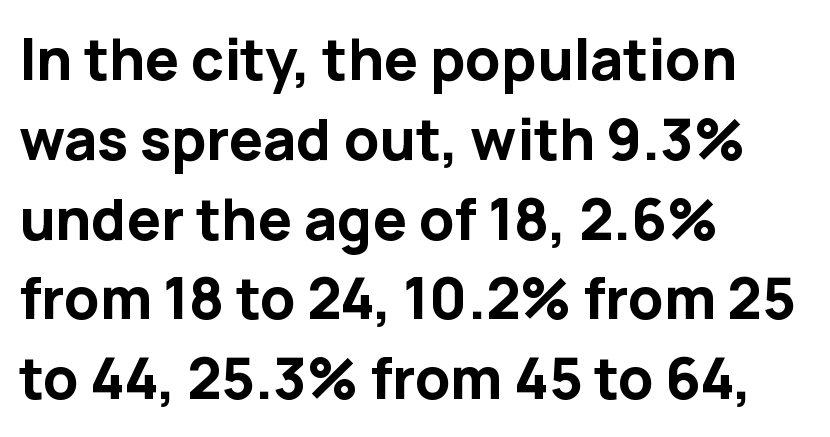
Horizontal alignment here is leftward, the default for most running prose. The letters stand straight up with perfectly vertical stems. The strip under each line holds only bare page. The horizontal fit of the characters is conventional and even. Chunky letters — that's bold for sure.
